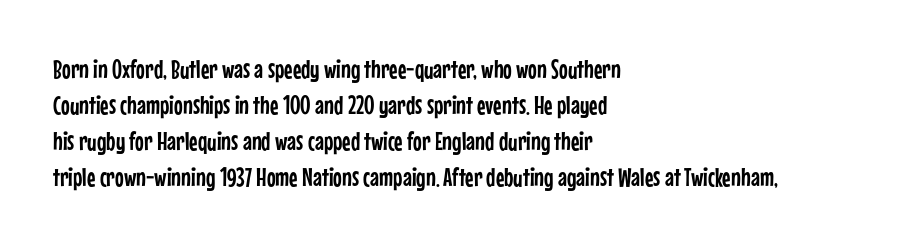
The image shows 26 px text type, upright; set left-aligned, normal line spacing (1.38x), normal letter spacing, not underlined.
